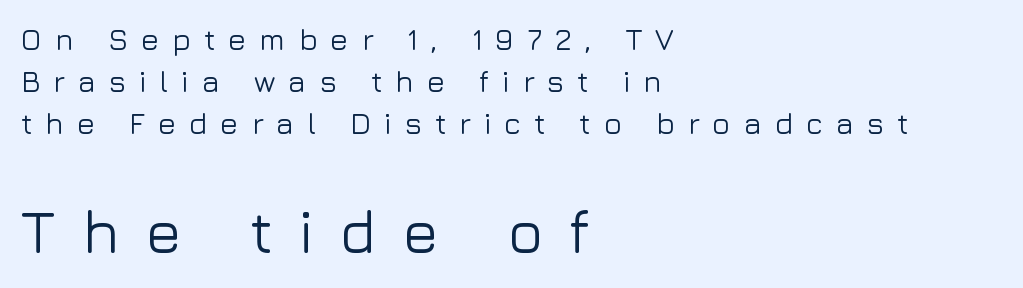
The image shows 60 px sans-serif type, upright; set left-aligned, normal line spacing (1.4x), unusually wide letter spacing (+0.43 em), not underlined; the second (bottom) block is 2.0x larger; low stroke contrast and a medium x-height.
